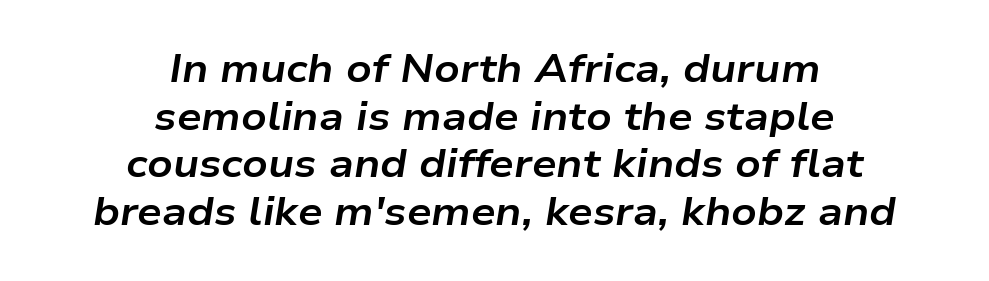
The image shows 39 px bold, wide type, italic (leaning right); set centered, line spacing 1.22x, normal letter spacing, not underlined; low stroke contrast and a medium x-height.
